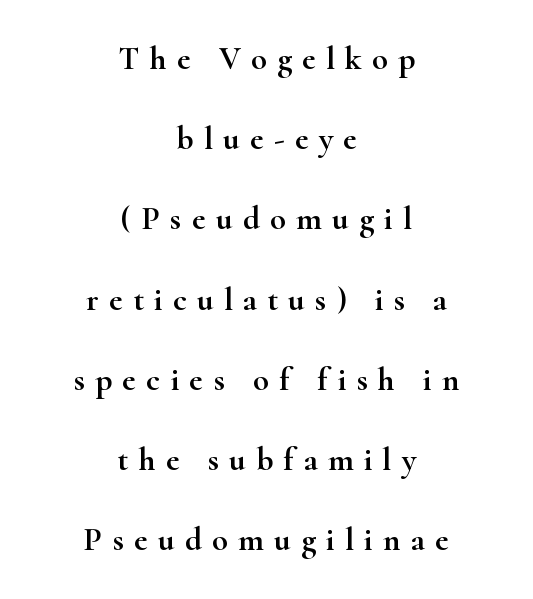
{"serif": "yes", "italic": "no", "width": "wide", "stroke_contrast": "high", "x_height": "small", "monospaced": "no", "underline": "no", "align": "center", "line_spacing": "loose", "line_spacing_ratio": 2.43, "letter_spacing": "wide", "letter_spacing_em": 0.31, "glyph_px": 33}
